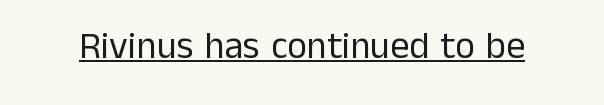
{"serif": "no", "italic": "no", "bold": "no", "weight": "regular", "width": "normal", "stroke_contrast": "low", "x_height": "medium", "monospaced": "no", "underline": "yes", "letter_spacing": "normal", "letter_spacing_em": 0.0, "glyph_px": 38}
